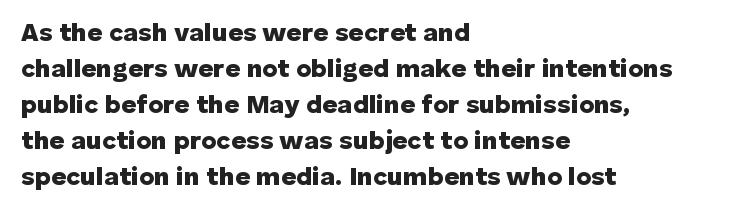
{"italic": "no", "bold": "yes", "underline": "no", "align": "left", "line_spacing": "normal", "line_spacing_ratio": 1.38, "letter_spacing": "normal", "letter_spacing_em": 0.0, "glyph_px": 26}
